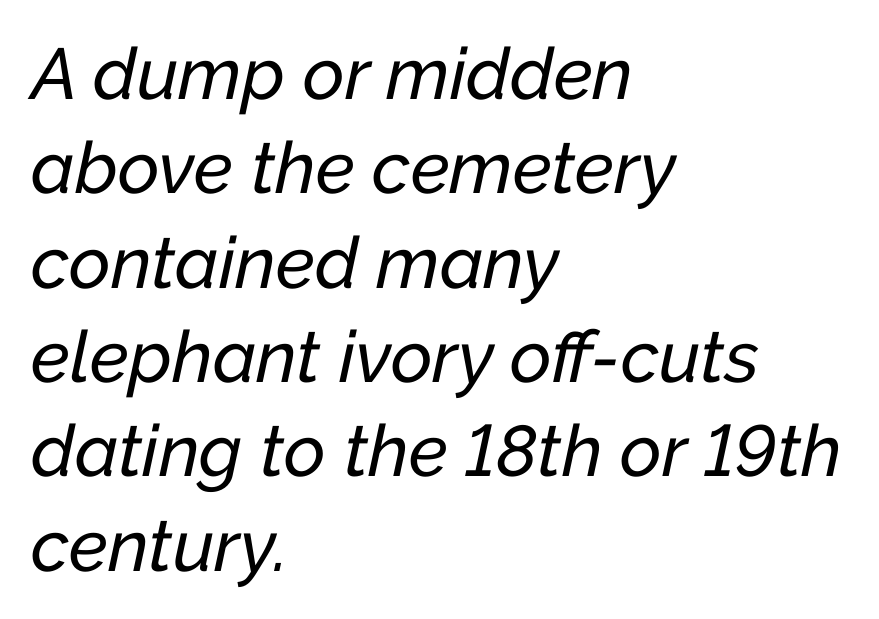
Q: Is the text italic (slanted)? A: Yes, it leans right by about 12 degrees.
Q: Is the text underlined? A: No.
Q: How is the paragraph aligned? A: Left-aligned.
Q: Is the spacing between letters normal or unusually wide? A: Normal.
Q: Is the spacing between lines tight, normal or loose? A: Normal.
Q: Width (condensed, normal, or wide)? A: Normal.
Q: Stroke contrast? A: Low.
Q: x-height? A: Medium.
Q: Monospaced? A: No.
